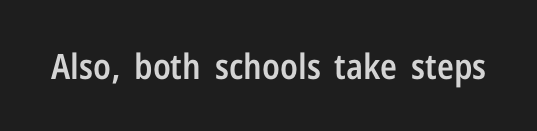
{"serif": "no", "italic": "no", "bold": "semi", "weight": "semibold", "width": "condensed", "stroke_contrast": "low", "x_height": "medium", "monospaced": "no", "underline": "no", "letter_spacing": "normal", "letter_spacing_em": 0.0, "glyph_px": 35}
